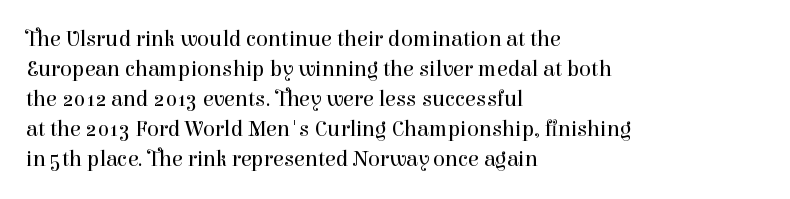
The image shows 22 px text type, upright; set left-aligned, normal line spacing (1.36x), normal letter spacing, not underlined.
